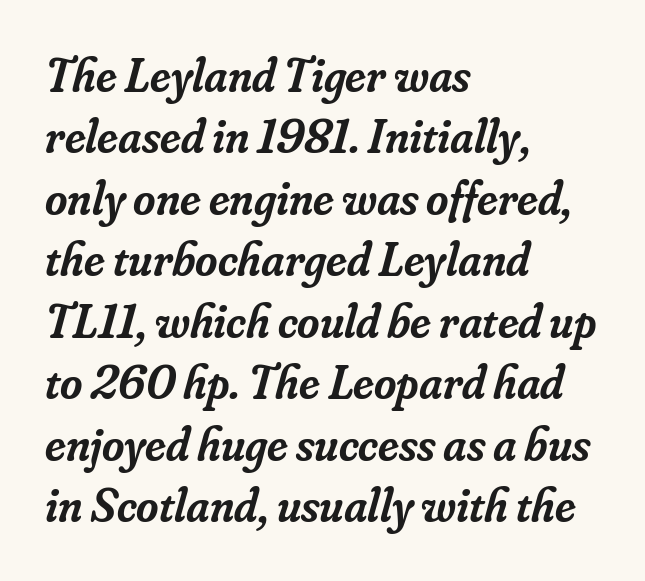
This block has exactly the height ordinary leading produces. Each row of text sits above clean, open space. Leftover space on each line is placed entirely after the last word. Summary of weight: moderately heavy, a semibold. These lines are rendered in a variable-pitch font. The text was rendered using a seriffed face with decorative stroke endings.
